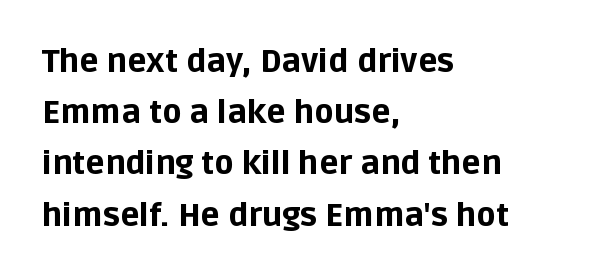
Q: Is the text bold? A: Yes.
Q: Is the text italic (slanted)? A: No, it is upright.
Q: Is the typeface a serif or a sans-serif typeface? A: Sans-serif.
Q: Is the text underlined? A: No.
Q: How is the paragraph aligned? A: Left-aligned.
Q: Is the spacing between letters normal or unusually wide? A: Normal.
Q: Is the spacing between lines tight, normal or loose? A: Normal.
Q: Width (condensed, normal, or wide)? A: Normal.
Q: Stroke contrast? A: Low.
Q: x-height? A: Large.
Q: Monospaced? A: No.
